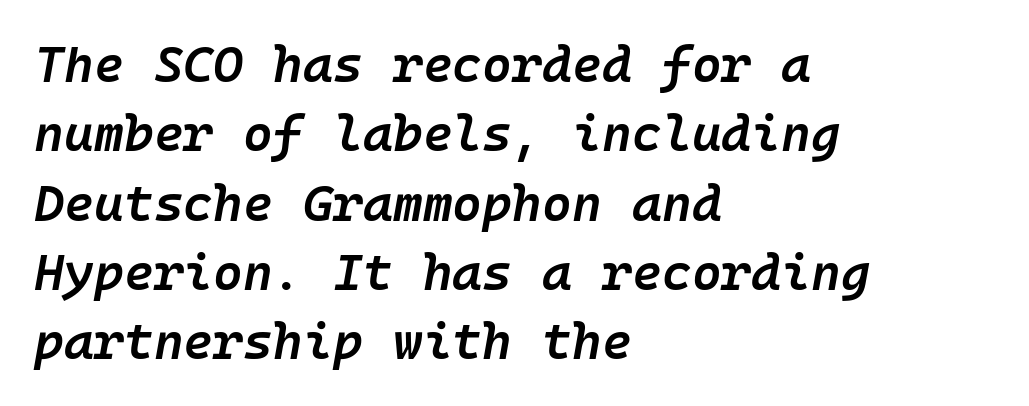
{"italic": "yes", "lean": "right", "slant_degrees": 10, "bold": "semi", "weight": "semibold", "width": "normal", "stroke_contrast": "low", "x_height": "medium", "underline": "no", "align": "left", "line_spacing": "normal", "line_spacing_ratio": 1.36, "letter_spacing": "normal", "letter_spacing_em": 0.0, "glyph_px": 51}
